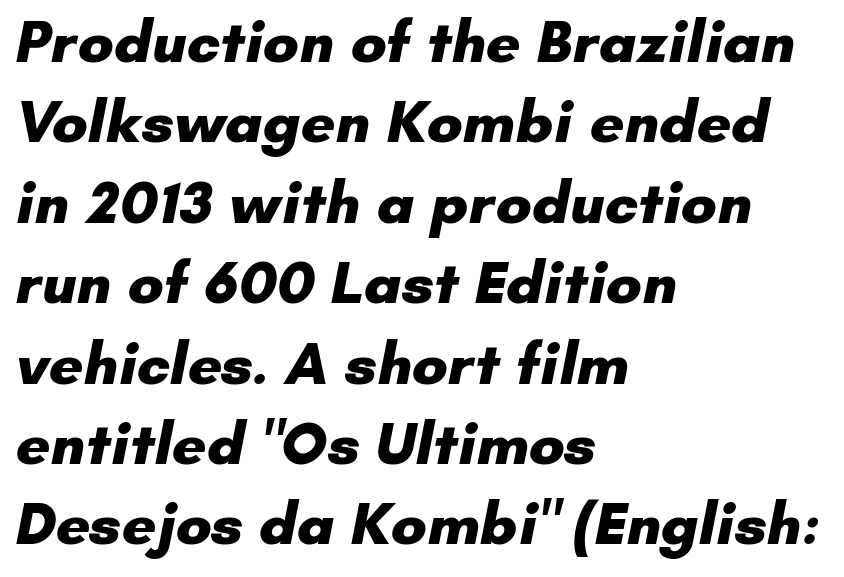
The image shows 60 px heavy sans-serif type; set left-aligned, normal line spacing (1.34x), normal letter spacing, not underlined; low stroke contrast and a small x-height.
